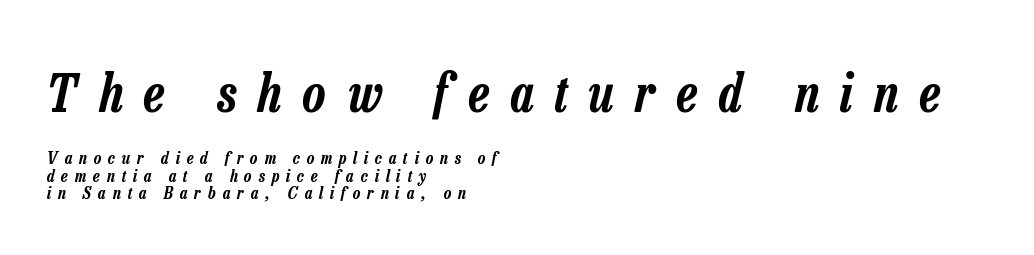
Q: Is the text italic (slanted)? A: Yes, it leans right by about 13 degrees.
Q: Is the text underlined? A: No.
Q: How is the paragraph aligned? A: Left-aligned.
Q: Is the spacing between letters normal or unusually wide? A: Unusually wide.
Q: Is the spacing between lines tight, normal or loose? A: Tight.
Q: Which block of text is set in a larger size, the first (top) or the second (bottom)? A: The first (top) one.
Q: Width (condensed, normal, or wide)? A: Condensed.
Q: Stroke contrast? A: Low.
Q: x-height? A: Medium.
Q: Monospaced? A: No.
